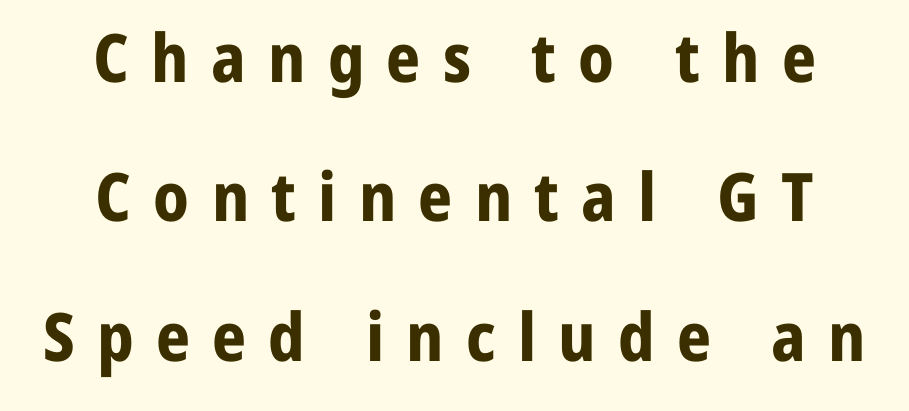
Q: Is the text bold? A: Yes.
Q: Is the text italic (slanted)? A: No, it is upright.
Q: Is the typeface a serif or a sans-serif typeface? A: Sans-serif.
Q: Is the text underlined? A: No.
Q: How is the paragraph aligned? A: Centered.
Q: Is the spacing between letters normal or unusually wide? A: Unusually wide.
Q: Is the spacing between lines tight, normal or loose? A: Loose.
Q: Width (condensed, normal, or wide)? A: Normal.
Q: Stroke contrast? A: Low.
Q: x-height? A: Medium.
Q: Monospaced? A: No.
